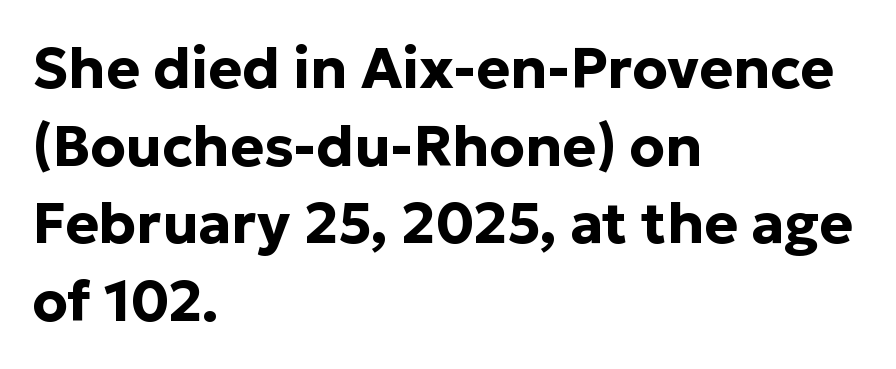
{"serif": "no", "italic": "no", "bold": "yes", "weight": "bold", "width": "normal", "stroke_contrast": "low", "x_height": "medium", "monospaced": "no", "underline": "no", "align": "left", "line_spacing": "normal", "line_spacing_ratio": 1.36, "letter_spacing": "normal", "letter_spacing_em": 0.0, "glyph_px": 57}
